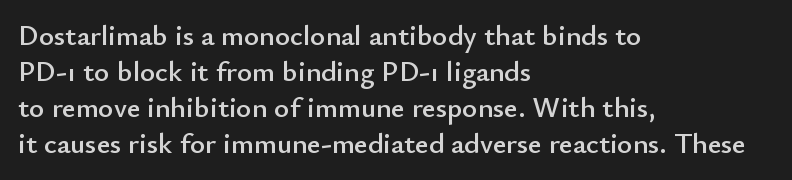
The image shows 29 px sans-serif type, upright; set left-aligned, line spacing 1.24x, normal letter spacing, not underlined; low stroke contrast and a small x-height.
